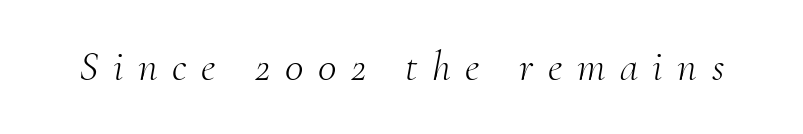
A typesetter would call this proportional, since set widths differ per character. Words float on clear page, feet unadorned. The letterforms stand isolated, each surrounded by extra space. Observe the lean: these are italic letterforms. Compared with a typical body face, this is equally light or lighter still. The characters display serif detailing at their extremities.
